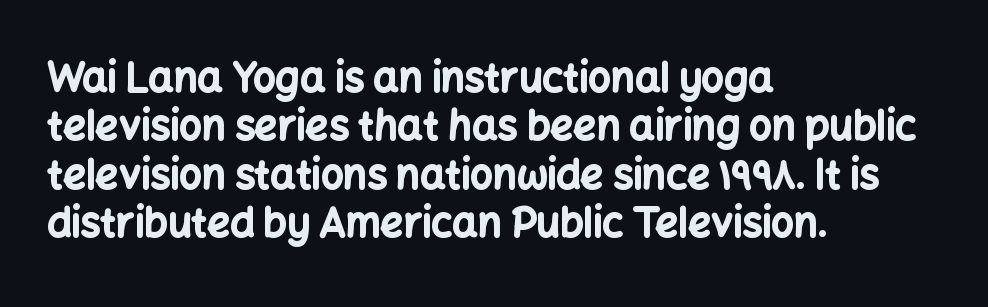
{"serif": "no", "italic": "no", "bold": "yes", "weight": "bold", "width": "normal", "stroke_contrast": "low", "x_height": "medium", "monospaced": "no", "underline": "no", "align": "left", "line_spacing_ratio": 1.21, "letter_spacing": "normal", "letter_spacing_em": 0.0, "glyph_px": 40}
